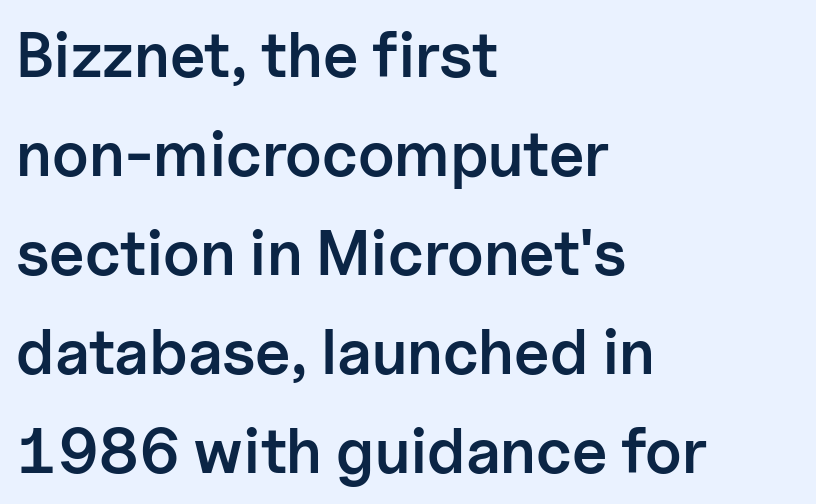
{"serif": "no", "italic": "no", "bold": "semi", "weight": "semibold", "width": "normal", "stroke_contrast": "low", "x_height": "medium", "monospaced": "no", "underline": "no", "align": "left", "line_spacing": "normal", "line_spacing_ratio": 1.57, "letter_spacing": "normal", "letter_spacing_em": 0.0, "glyph_px": 63}
